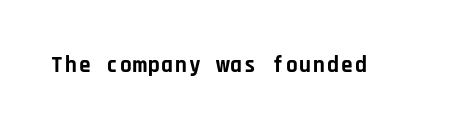
The image shows 23 px bold type, upright; set normal letter spacing, not underlined.
